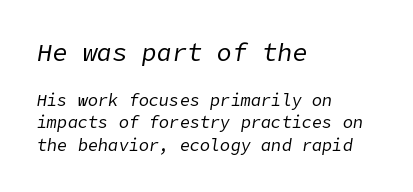
The image shows 25 px text type, italic (leaning right); set left-aligned, normal line spacing (1.32x), normal letter spacing, not underlined; the first (top) block is 1.47x larger.
